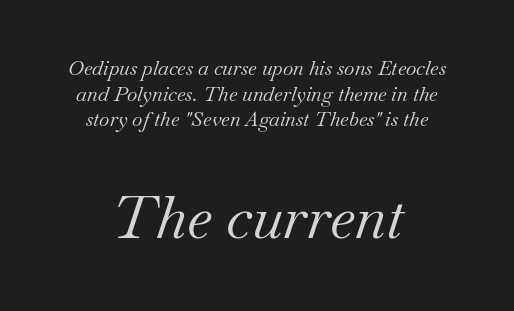
{"serif": "yes", "italic": "yes", "lean": "right", "slant_degrees": 18, "bold": "no", "weight": "regular", "width": "normal", "stroke_contrast": "medium", "x_height": "small", "monospaced": "no", "underline": "no", "align": "center", "line_spacing": "normal", "line_spacing_ratio": 1.28, "letter_spacing": "normal", "letter_spacing_em": 0.0, "larger_block": "second", "size_ratio": 2.95, "glyph_px": 59}
